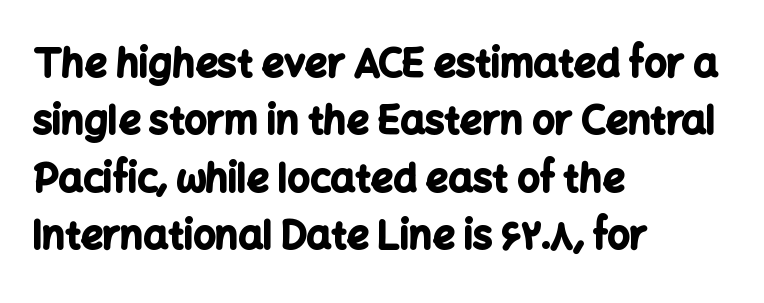
Q: Is the text bold? A: Yes.
Q: Is the text italic (slanted)? A: No, it is upright.
Q: Is the typeface a serif or a sans-serif typeface? A: Sans-serif.
Q: Is the text underlined? A: No.
Q: How is the paragraph aligned? A: Left-aligned.
Q: Is the spacing between letters normal or unusually wide? A: Normal.
Q: Is the spacing between lines tight, normal or loose? A: Normal.
Q: Width (condensed, normal, or wide)? A: Normal.
Q: Stroke contrast? A: Low.
Q: x-height? A: Medium.
Q: Monospaced? A: No.
